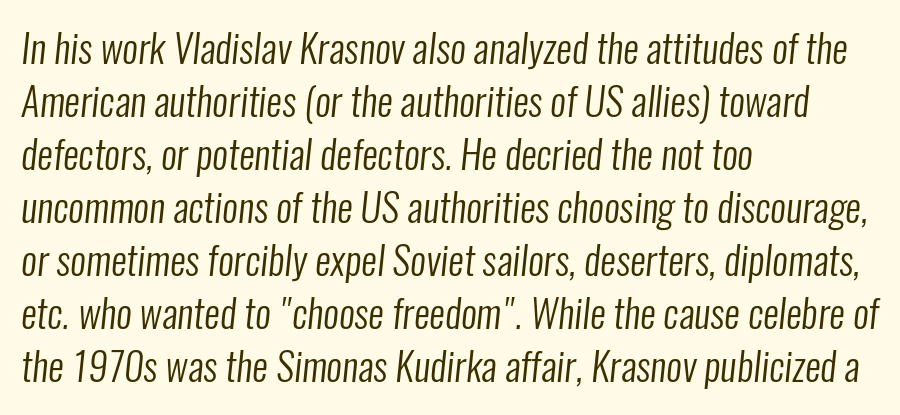
The rendering uses natural spacing where letterforms have individual widths. Summary of weight: not heavy and not bold. Short and long lines alike share a common starting point at left. Vertical spacing — default.
